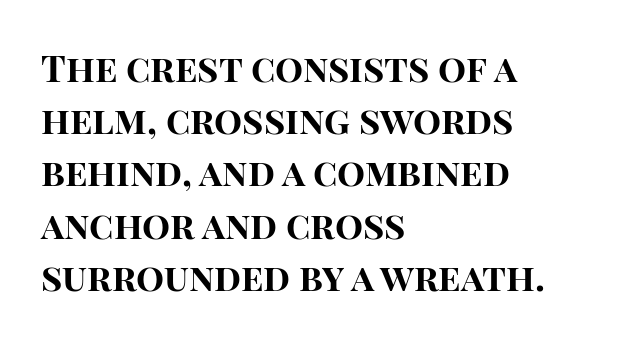
The image shows 37 px bold sans-serif type, upright; set left-aligned, normal line spacing (1.41x), normal letter spacing, not underlined; high stroke contrast and a large x-height.
